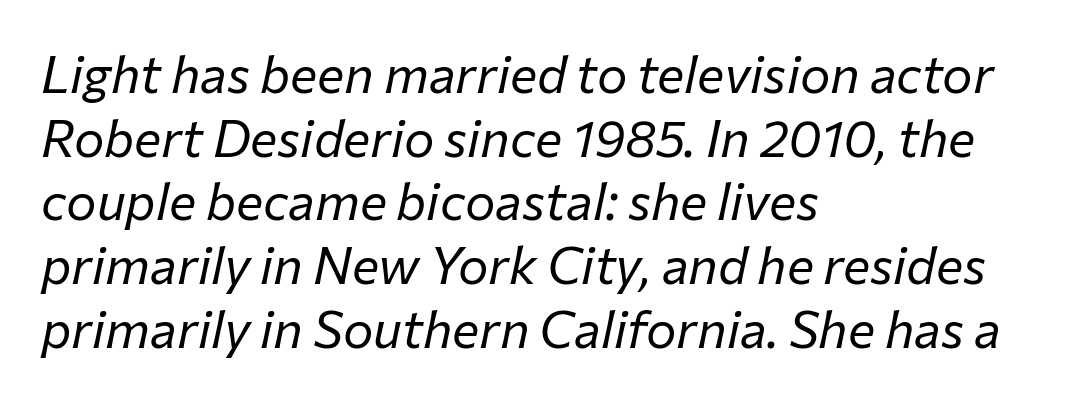
Q: Is the text bold? A: No.
Q: Is the text italic (slanted)? A: Yes, it leans right by about 12 degrees.
Q: Is the text underlined? A: No.
Q: How is the paragraph aligned? A: Left-aligned.
Q: Is the spacing between letters normal or unusually wide? A: Normal.
Q: Is the spacing between lines tight, normal or loose? A: Normal.
Q: Width (condensed, normal, or wide)? A: Normal.
Q: Stroke contrast? A: Low.
Q: x-height? A: Medium.
Q: Monospaced? A: No.
